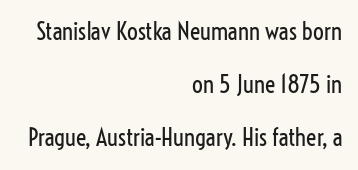
The image shows 24 px text type, upright; set right-aligned, loose line spacing (2.21x), normal letter spacing, not underlined.
